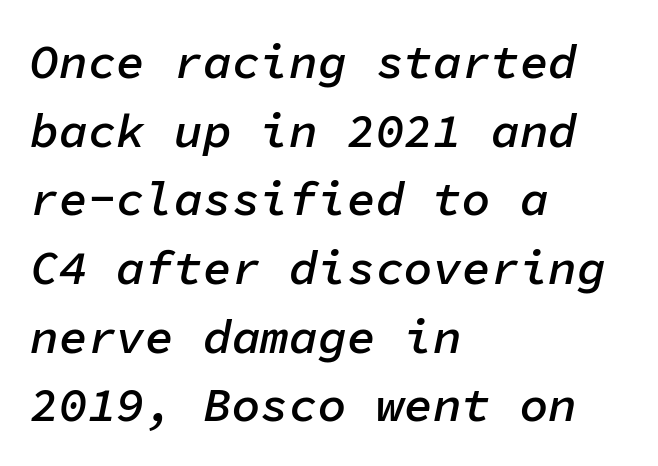
Observe the ordinary spacing: letters are neighbours, not strangers. This sample is left-justified, so line endings fall wherever the words run out. Spacing verdict: monospaced, one width for all characters. Students, this is semibold: more ink than regular, less than bold. Slant detected: the letters are inclined. This rendering features lettering with no underline.
